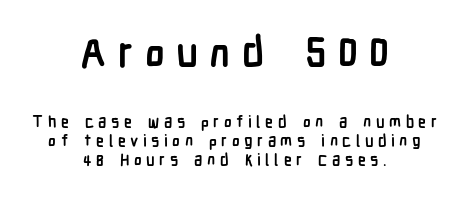
The image shows 41 px semibold, condensed sans-serif type, upright; set centered, line spacing 1.19x, unusually wide letter spacing (+0.28 em), not underlined; the first (top) block is 2.56x larger; low stroke contrast and a medium x-height.
